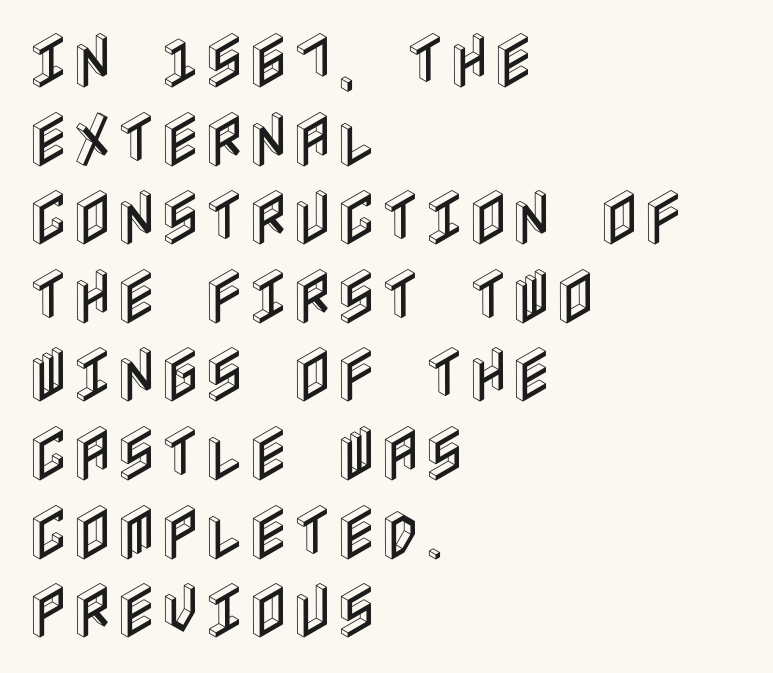
The image shows 60 px condensed type, upright; set left-aligned, normal line spacing (1.31x), normal letter spacing, not underlined; a large x-height.
